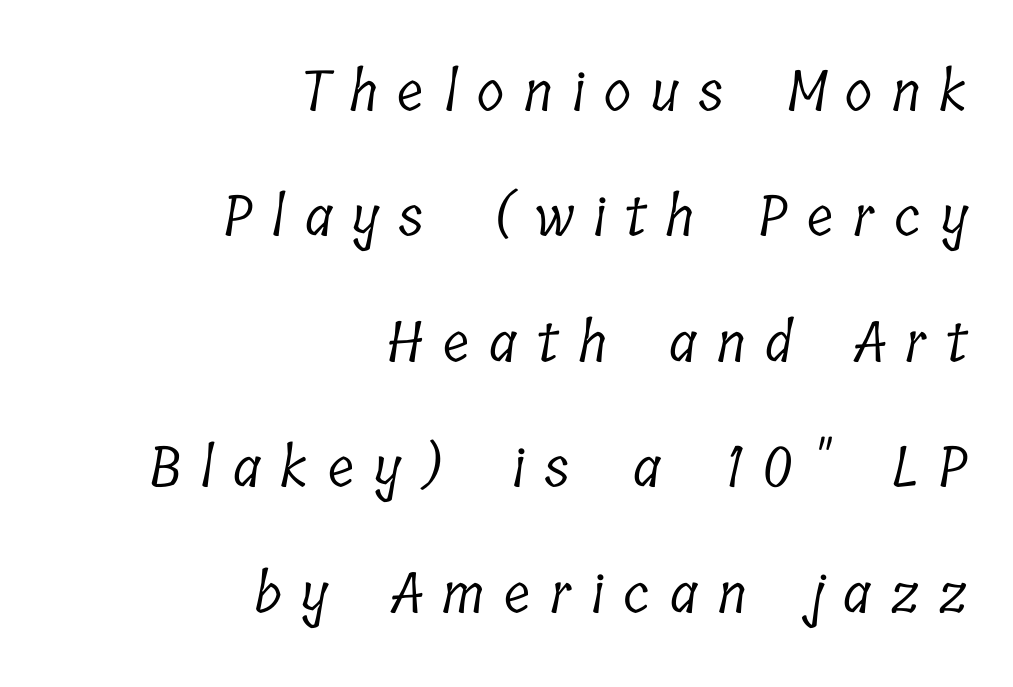
Q: Is the text bold? A: No.
Q: Is the typeface a serif or a sans-serif typeface? A: Serif.
Q: Is the text underlined? A: No.
Q: How is the paragraph aligned? A: Right-aligned.
Q: Is the spacing between letters normal or unusually wide? A: Unusually wide.
Q: Is the spacing between lines tight, normal or loose? A: Loose.
Q: Width (condensed, normal, or wide)? A: Condensed.
Q: Stroke contrast? A: Low.
Q: x-height? A: Medium.
Q: Monospaced? A: No.
